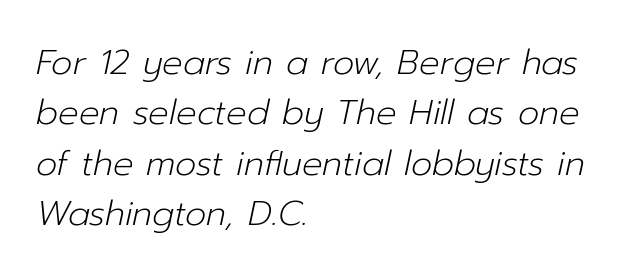
The image shows 34 px light type, italic (leaning right); set left-aligned, normal line spacing (1.48x), normal letter spacing, not underlined; low stroke contrast and a medium x-height.
